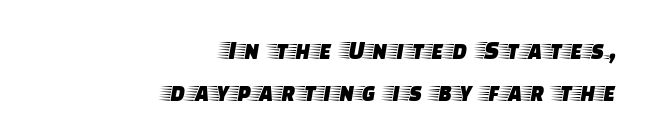
Q: Is the text italic (slanted)? A: Yes.
Q: Is the text underlined? A: No.
Q: How is the paragraph aligned? A: Right-aligned.
Q: Is the spacing between lines tight, normal or loose? A: Normal.
